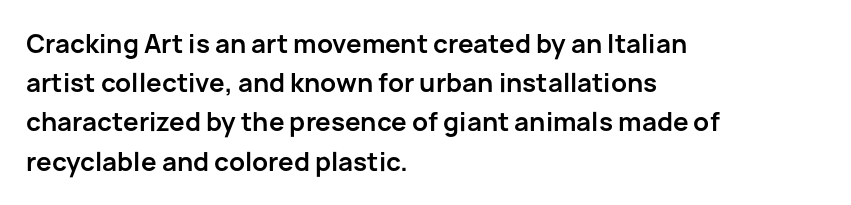
Q: Is the text bold? A: Yes.
Q: Is the text italic (slanted)? A: No, it is upright.
Q: Is the text underlined? A: No.
Q: How is the paragraph aligned? A: Left-aligned.
Q: Is the spacing between letters normal or unusually wide? A: Normal.
Q: Is the spacing between lines tight, normal or loose? A: Normal.
